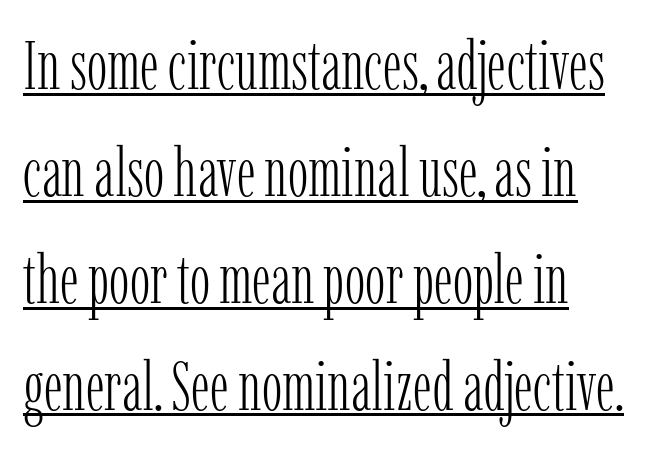
Q: Is the text bold? A: No.
Q: Is the text italic (slanted)? A: No, it is upright.
Q: Is the typeface a serif or a sans-serif typeface? A: Serif.
Q: Is the text underlined? A: Yes.
Q: How is the paragraph aligned? A: Left-aligned.
Q: Is the spacing between letters normal or unusually wide? A: Normal.
Q: Is the spacing between lines tight, normal or loose? A: Normal.
Q: Width (condensed, normal, or wide)? A: Condensed.
Q: Stroke contrast? A: Low.
Q: x-height? A: Medium.
Q: Monospaced? A: No.
